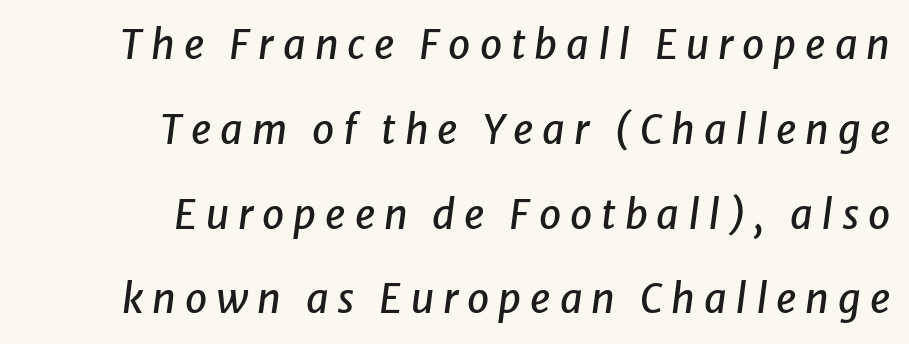
Q: Is the text italic (slanted)? A: Yes, it leans right by about 8 degrees.
Q: Is the text underlined? A: No.
Q: How is the paragraph aligned? A: Right-aligned.
Q: Is the spacing between letters normal or unusually wide? A: Unusually wide.
Q: Is the spacing between lines tight, normal or loose? A: Loose.
Q: Width (condensed, normal, or wide)? A: Normal.
Q: Stroke contrast? A: Low.
Q: x-height? A: Medium.
Q: Monospaced? A: No.
